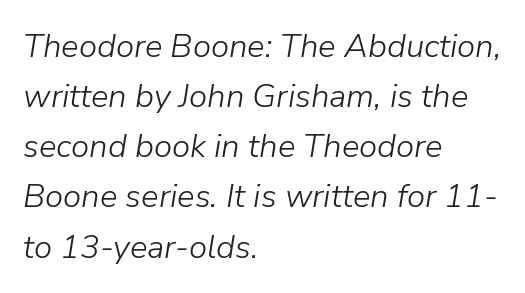
Q: Is the text bold? A: No.
Q: Is the text italic (slanted)? A: Yes, it leans right by about 9 degrees.
Q: Is the text underlined? A: No.
Q: How is the paragraph aligned? A: Left-aligned.
Q: Is the spacing between letters normal or unusually wide? A: Normal.
Q: Is the spacing between lines tight, normal or loose? A: Normal.
Q: Width (condensed, normal, or wide)? A: Normal.
Q: Stroke contrast? A: Low.
Q: x-height? A: Medium.
Q: Monospaced? A: No.
